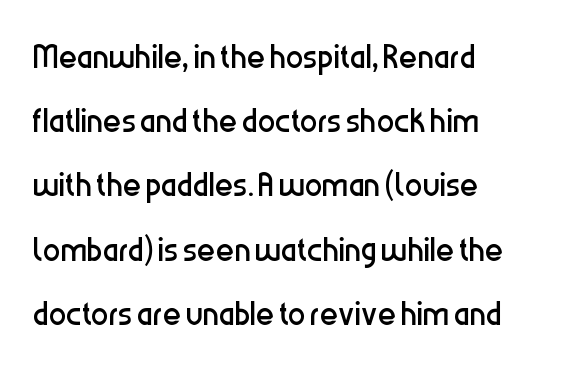
{"serif": "no", "italic": "no", "bold": "no", "weight": "regular", "width": "condensed", "stroke_contrast": "low", "x_height": "medium", "monospaced": "no", "underline": "no", "align": "left", "line_spacing": "normal", "line_spacing_ratio": 1.46, "letter_spacing": "normal", "letter_spacing_em": 0.0, "glyph_px": 44}
